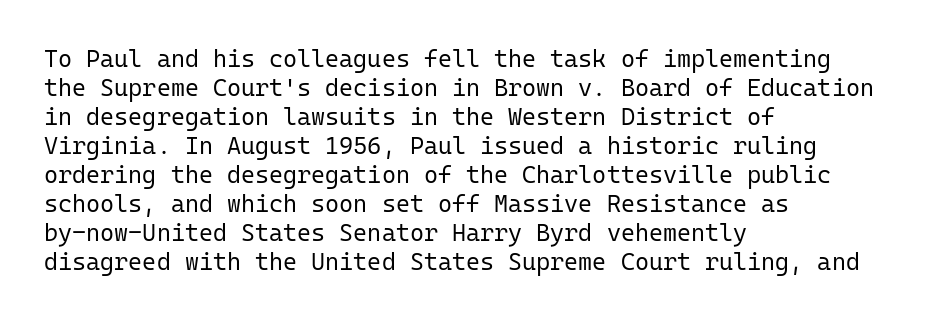
The image shows 24 px text type, upright; set left-aligned, line spacing 1.21x, normal letter spacing, not underlined.
